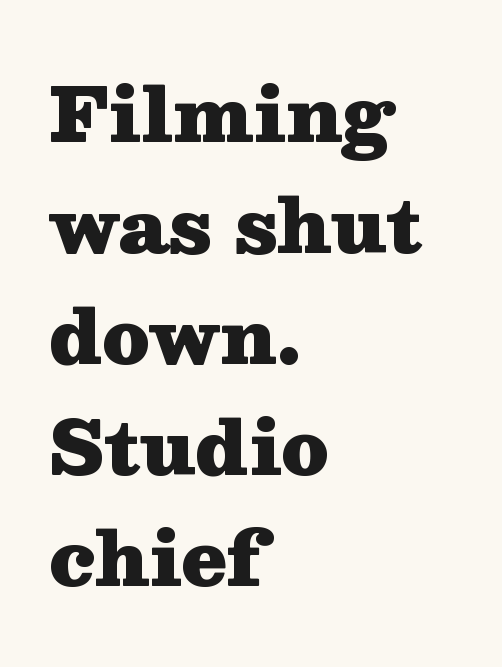
Q: Is the text bold? A: Yes.
Q: Is the text italic (slanted)? A: No, it is upright.
Q: Is the typeface a serif or a sans-serif typeface? A: Serif.
Q: Is the text underlined? A: No.
Q: How is the paragraph aligned? A: Left-aligned.
Q: Is the spacing between letters normal or unusually wide? A: Normal.
Q: Is the spacing between lines tight, normal or loose? A: Normal.
Q: Width (condensed, normal, or wide)? A: Wide.
Q: Stroke contrast? A: Medium.
Q: x-height? A: Medium.
Q: Monospaced? A: No.
